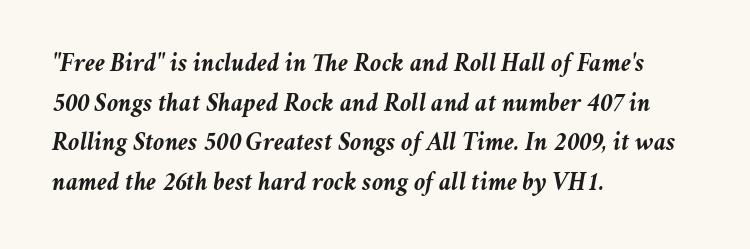
Q: Is the text bold? A: Yes.
Q: Is the text italic (slanted)? A: Yes, it leans right by about 11 degrees.
Q: Is the text underlined? A: No.
Q: How is the paragraph aligned? A: Left-aligned.
Q: Is the spacing between letters normal or unusually wide? A: Normal.
Q: Is the spacing between lines tight, normal or loose? A: Normal.
